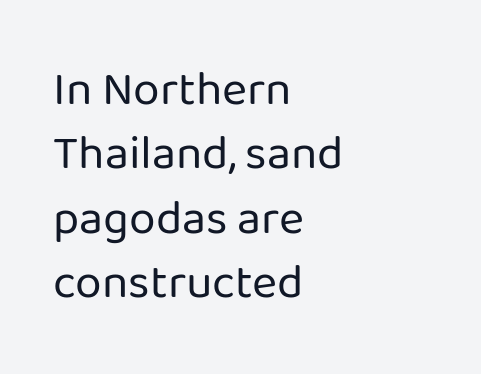
The image shows 48 px regular-weight sans-serif type, upright; set left-aligned, normal line spacing (1.34x), normal letter spacing, not underlined; low stroke contrast and a medium x-height.
